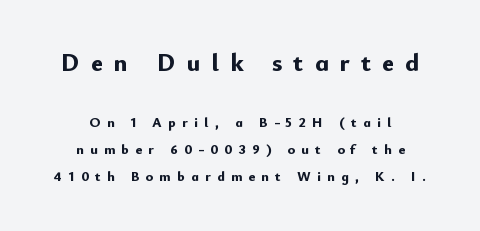
Q: Is the text bold? A: Yes.
Q: Is the text italic (slanted)? A: No, it is upright.
Q: Is the text underlined? A: No.
Q: How is the paragraph aligned? A: Centered.
Q: Is the spacing between letters normal or unusually wide? A: Unusually wide.
Q: Is the spacing between lines tight, normal or loose? A: Loose.
Q: Which block of text is set in a larger size, the first (top) or the second (bottom)? A: The first (top) one.
